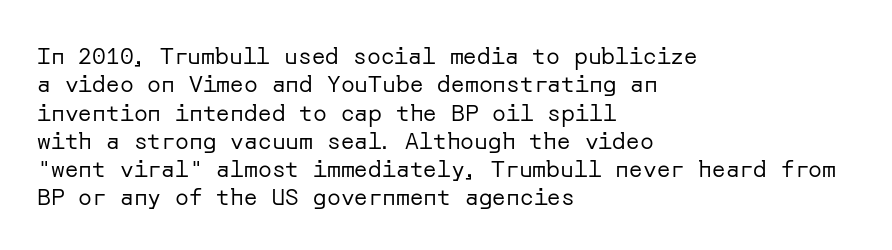
{"italic": "no", "bold": "no", "underline": "no", "align": "left", "line_spacing_ratio": 1.23, "letter_spacing": "normal", "letter_spacing_em": 0.0, "glyph_px": 23}
